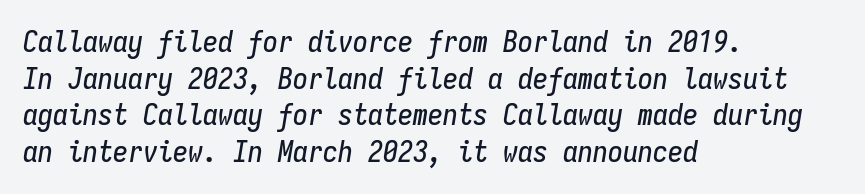
It's the slanting kind of type. No word sits above an underline. Do the characters align in a grid? Yes, the font is monospaced. Each line starts at the same left margin while the right side varies. Tracking here is standard; glyphs follow each other at the usual distance.
